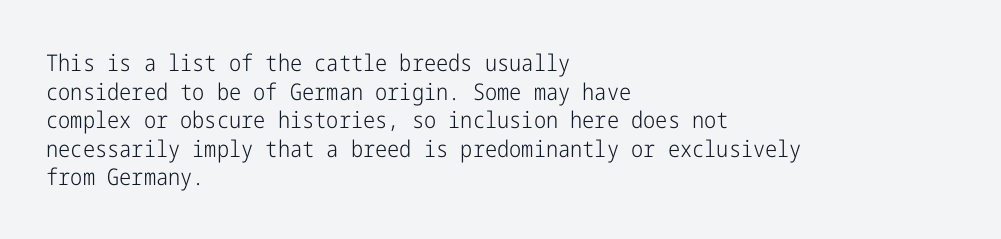
The image shows 23 px text type, upright; set left-aligned, line spacing 1.24x, normal letter spacing, not underlined.
